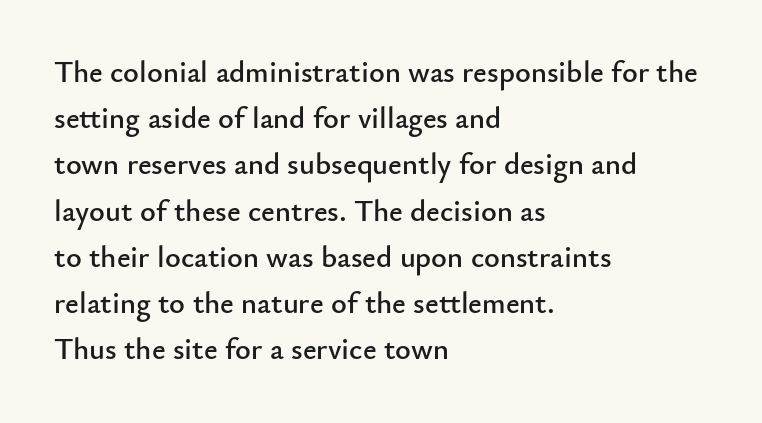
{"serif": "no", "italic": "no", "width": "normal", "stroke_contrast": "low", "x_height": "small", "monospaced": "no", "underline": "no", "align": "left", "line_spacing": "normal", "line_spacing_ratio": 1.54, "letter_spacing": "normal", "letter_spacing_em": 0.0, "glyph_px": 30}
